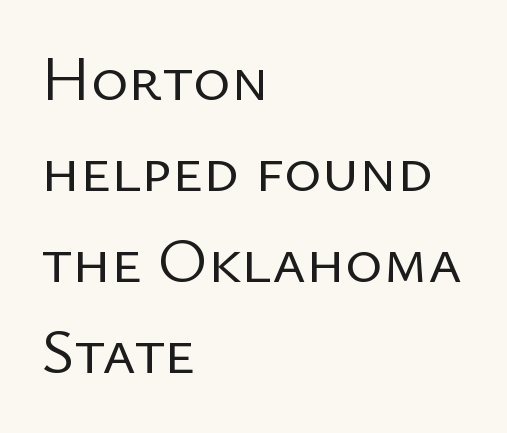
The image shows 64 px regular-weight sans-serif type, upright; set left-aligned, normal line spacing (1.42x), normal letter spacing, not underlined; low stroke contrast and a medium x-height.
